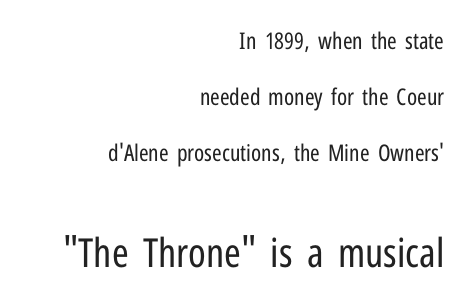
Q: Is the text bold? A: No.
Q: Is the text italic (slanted)? A: No, it is upright.
Q: Is the typeface a serif or a sans-serif typeface? A: Sans-serif.
Q: Is the text underlined? A: No.
Q: How is the paragraph aligned? A: Right-aligned.
Q: Is the spacing between letters normal or unusually wide? A: Normal.
Q: Is the spacing between lines tight, normal or loose? A: Loose.
Q: Which block of text is set in a larger size, the first (top) or the second (bottom)? A: The second (bottom) one.
Q: Width (condensed, normal, or wide)? A: Condensed.
Q: Stroke contrast? A: Low.
Q: x-height? A: Medium.
Q: Monospaced? A: No.
